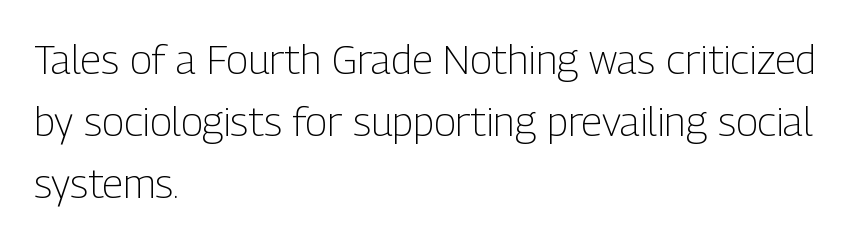
The image shows 41 px light, condensed sans-serif type, upright; set left-aligned, normal line spacing (1.51x), normal letter spacing, not underlined; low stroke contrast and a medium x-height.
